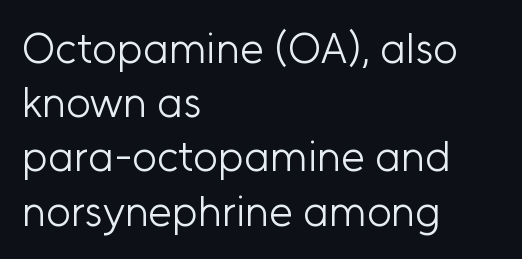
Q: Is the text bold? A: No.
Q: Is the text italic (slanted)? A: No, it is upright.
Q: Is the typeface a serif or a sans-serif typeface? A: Sans-serif.
Q: Is the text underlined? A: No.
Q: How is the paragraph aligned? A: Left-aligned.
Q: Is the spacing between letters normal or unusually wide? A: Normal.
Q: Is the spacing between lines tight, normal or loose? A: Normal.
Q: Width (condensed, normal, or wide)? A: Normal.
Q: Stroke contrast? A: Low.
Q: x-height? A: Medium.
Q: Monospaced? A: No.
